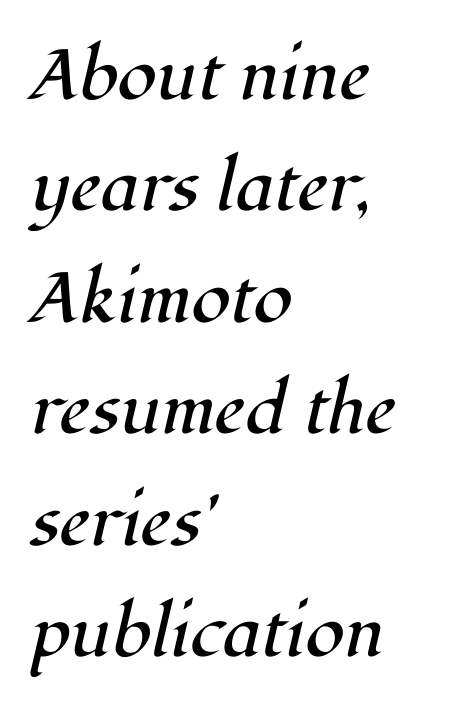
{"serif": "yes", "italic": "yes", "lean": "right", "slant_degrees": 12, "bold": "no", "weight": "regular", "width": "normal", "stroke_contrast": "high", "x_height": "medium", "monospaced": "no", "underline": "no", "align": "left", "line_spacing": "normal", "line_spacing_ratio": 1.57, "letter_spacing": "normal", "letter_spacing_em": 0.0, "glyph_px": 71}
